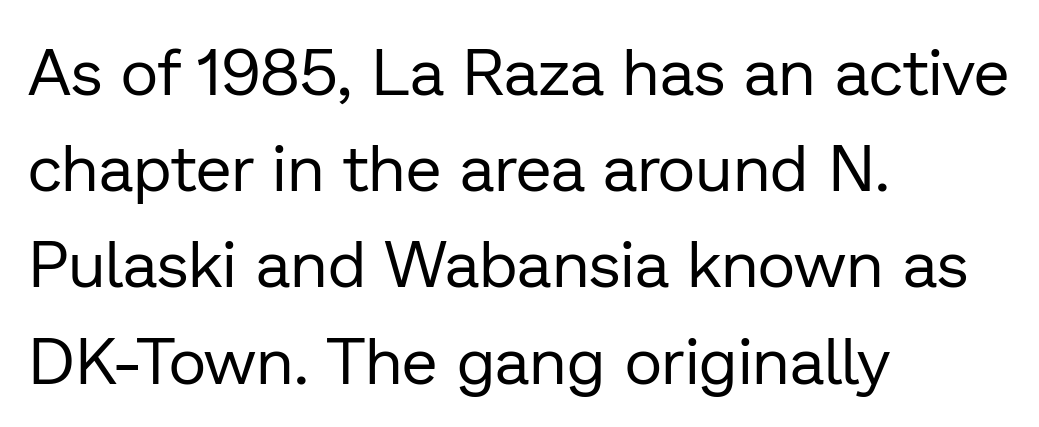
These lines sit exactly where default settings would place them. Anything drawn beneath the words? Only blank space. When letters stand straight like this, we call the style roman or upright. The rendering uses natural spacing where letterforms have individual widths. Stroke mass is kept to a normal reading level or below. Is this a sans? Yes — the strokes have no serifs.
